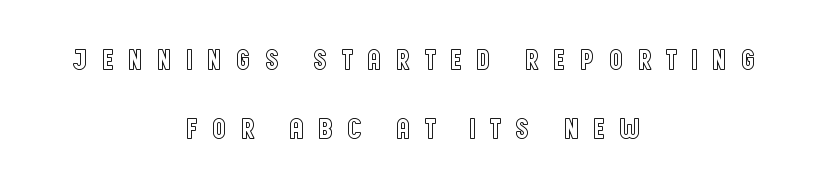
{"italic": "no", "width": "condensed", "x_height": "large", "monospaced": "no", "underline": "no", "align": "center", "line_spacing": "loose", "line_spacing_ratio": 2.38, "letter_spacing": "wide", "letter_spacing_em": 0.46, "glyph_px": 29}
